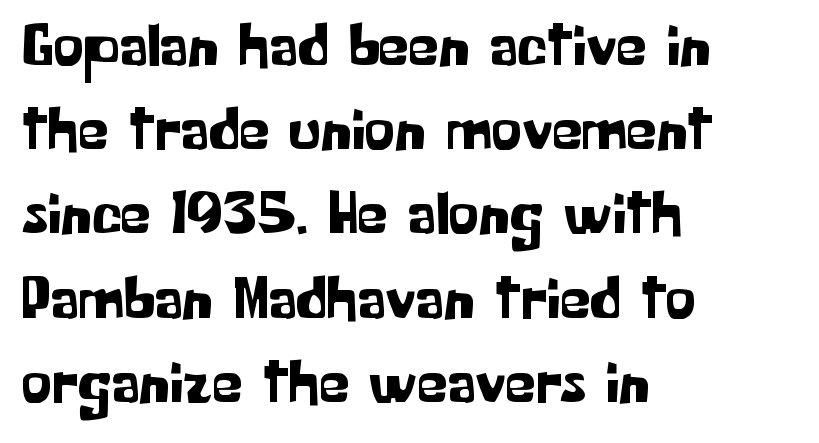
Q: Is the text italic (slanted)? A: No, it is upright.
Q: Is the typeface a serif or a sans-serif typeface? A: Sans-serif.
Q: Is the text underlined? A: No.
Q: How is the paragraph aligned? A: Left-aligned.
Q: Is the spacing between letters normal or unusually wide? A: Normal.
Q: Is the spacing between lines tight, normal or loose? A: Normal.
Q: Width (condensed, normal, or wide)? A: Normal.
Q: Stroke contrast? A: Low.
Q: x-height? A: Medium.
Q: Monospaced? A: No.
